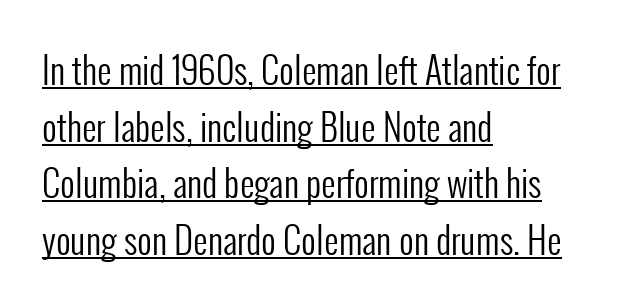
{"serif": "no", "italic": "no", "bold": "no", "weight": "regular", "width": "condensed", "stroke_contrast": "low", "x_height": "medium", "monospaced": "no", "underline": "yes", "align": "left", "line_spacing": "normal", "line_spacing_ratio": 1.57, "letter_spacing": "normal", "letter_spacing_em": 0.0, "glyph_px": 36}
